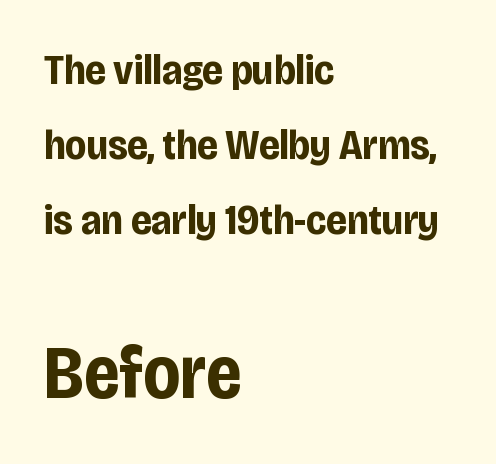
Q: Is the text bold? A: Yes.
Q: Is the text italic (slanted)? A: No, it is upright.
Q: Is the typeface a serif or a sans-serif typeface? A: Sans-serif.
Q: Is the text underlined? A: No.
Q: How is the paragraph aligned? A: Left-aligned.
Q: Is the spacing between letters normal or unusually wide? A: Normal.
Q: Which block of text is set in a larger size, the first (top) or the second (bottom)? A: The second (bottom) one.
Q: Width (condensed, normal, or wide)? A: Condensed.
Q: Stroke contrast? A: Low.
Q: x-height? A: Large.
Q: Monospaced? A: No.
